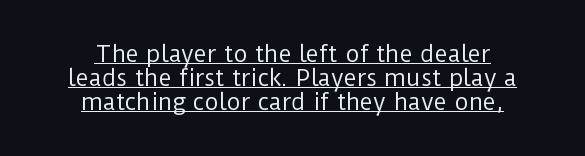
The lines are packed closely together with very little leading. Typeset on center — no edge is straight. In terms of letterspacing, this is plain default setting. Quick note: underline on.
